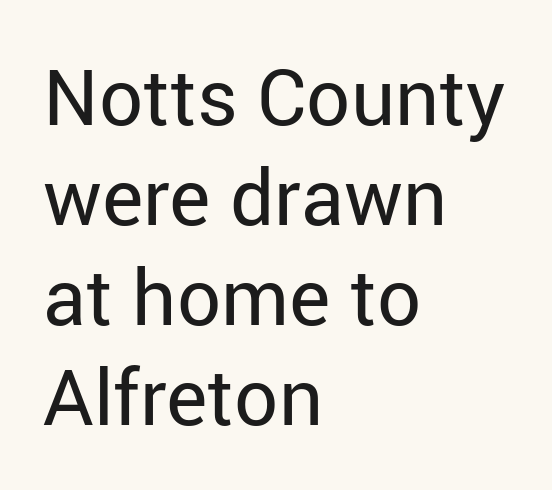
{"serif": "no", "italic": "no", "bold": "no", "weight": "regular", "width": "normal", "stroke_contrast": "low", "x_height": "medium", "monospaced": "no", "underline": "no", "align": "left", "line_spacing": "normal", "line_spacing_ratio": 1.28, "letter_spacing": "normal", "letter_spacing_em": 0.0, "glyph_px": 78}
